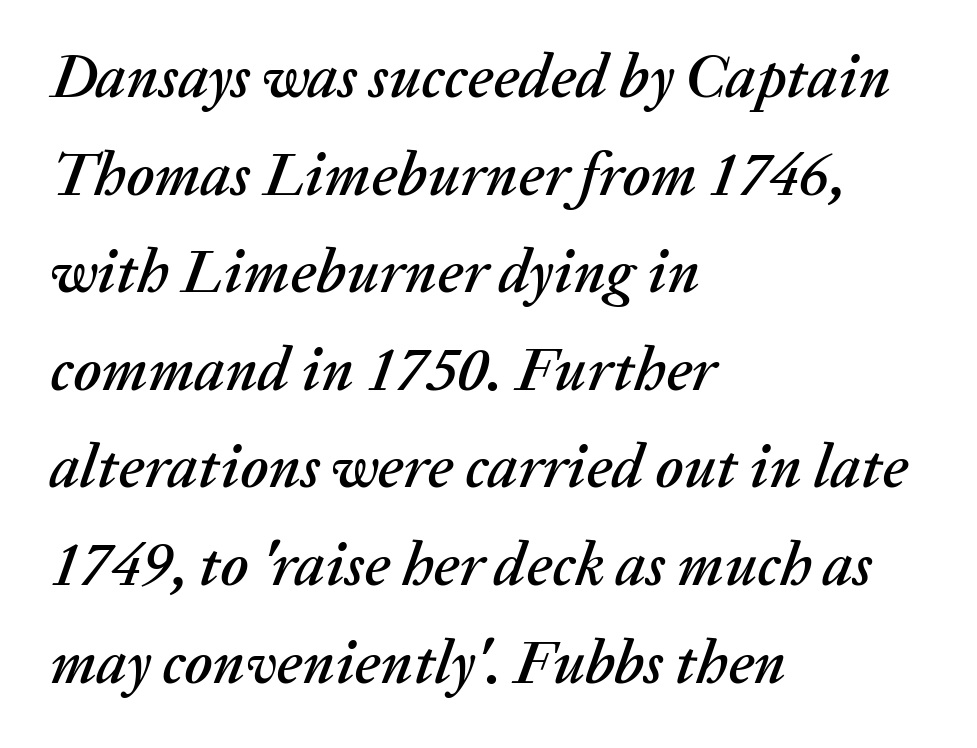
{"italic": "yes", "lean": "right", "slant_degrees": 20, "width": "normal", "stroke_contrast": "medium", "x_height": "medium", "monospaced": "no", "underline": "no", "align": "left", "line_spacing": "normal", "line_spacing_ratio": 1.6, "letter_spacing": "normal", "letter_spacing_em": 0.0, "glyph_px": 61}
